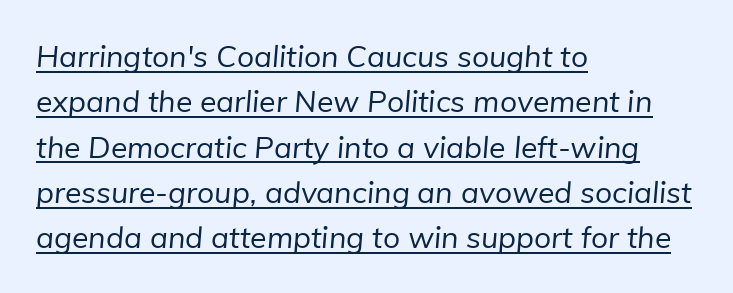
Q: Is the text bold? A: No.
Q: Is the typeface a serif or a sans-serif typeface? A: Sans-serif.
Q: Is the text underlined? A: Yes.
Q: How is the paragraph aligned? A: Left-aligned.
Q: Is the spacing between letters normal or unusually wide? A: Normal.
Q: Is the spacing between lines tight, normal or loose? A: Normal.
Q: Width (condensed, normal, or wide)? A: Normal.
Q: Stroke contrast? A: Low.
Q: x-height? A: Medium.
Q: Monospaced? A: No.
